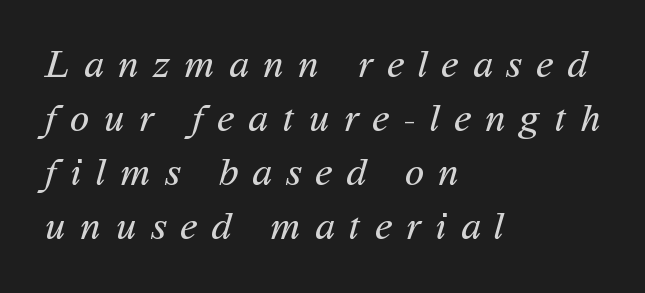
Q: Is the text bold? A: No.
Q: Is the typeface a serif or a sans-serif typeface? A: Sans-serif.
Q: Is the text underlined? A: No.
Q: How is the paragraph aligned? A: Left-aligned.
Q: Is the spacing between letters normal or unusually wide? A: Unusually wide.
Q: Is the spacing between lines tight, normal or loose? A: Normal.
Q: Width (condensed, normal, or wide)? A: Normal.
Q: Stroke contrast? A: Medium.
Q: x-height? A: Medium.
Q: Monospaced? A: No.
